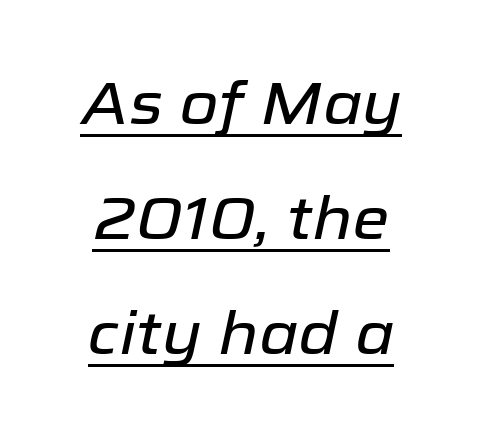
Q: Is the text italic (slanted)? A: Yes, it leans right by about 12 degrees.
Q: Is the text underlined? A: Yes.
Q: How is the paragraph aligned? A: Centered.
Q: Is the spacing between letters normal or unusually wide? A: Normal.
Q: Is the spacing between lines tight, normal or loose? A: Loose.
Q: Width (condensed, normal, or wide)? A: Normal.
Q: Stroke contrast? A: Low.
Q: x-height? A: Medium.
Q: Monospaced? A: No.
